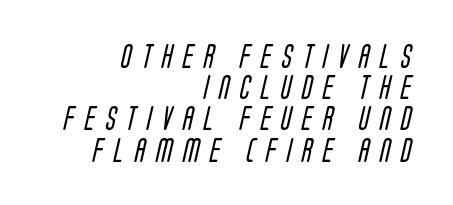
Q: Is the text bold? A: No.
Q: Is the text underlined? A: No.
Q: How is the paragraph aligned? A: Right-aligned.
Q: Is the spacing between letters normal or unusually wide? A: Unusually wide.
Q: Is the spacing between lines tight, normal or loose? A: Normal.
